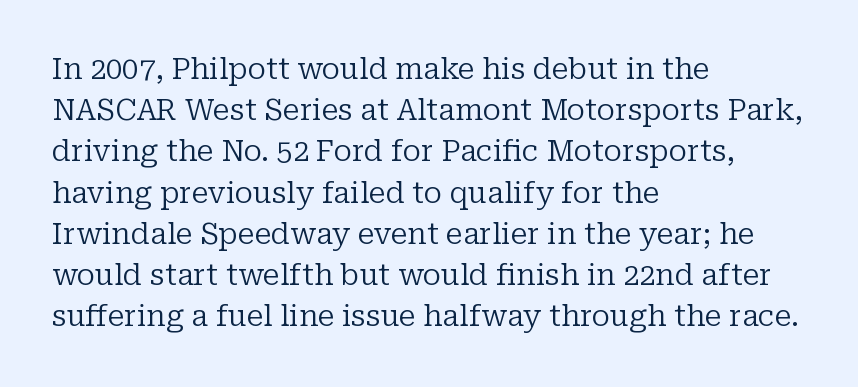
The image shows 29 px regular-weight serif type, upright; set left-aligned, normal line spacing (1.42x), normal letter spacing, not underlined; low stroke contrast and a medium x-height.
